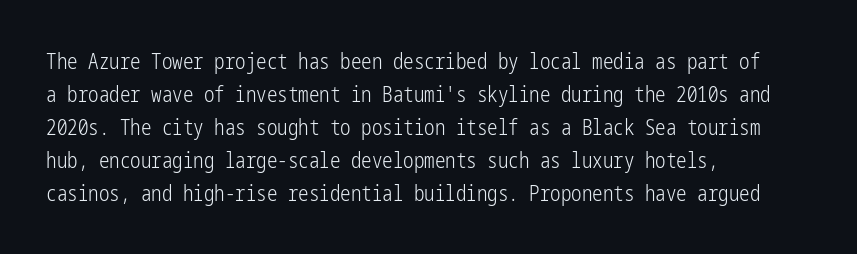
No italicization has been applied; the sample stays upright. This rendering features lettering with no underline. Summary of weight: not heavy and not bold. The typesetter chose a ragged-right arrangement here. The vertical gap from one line to the next is medium.
